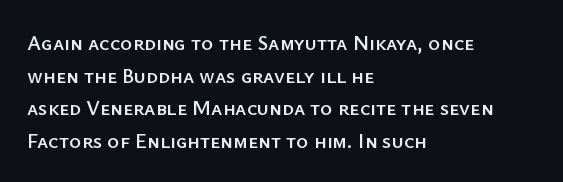
{"italic": "no", "underline": "no", "align": "left", "line_spacing": "normal", "line_spacing_ratio": 1.55, "letter_spacing": "normal", "letter_spacing_em": 0.0, "glyph_px": 21}
